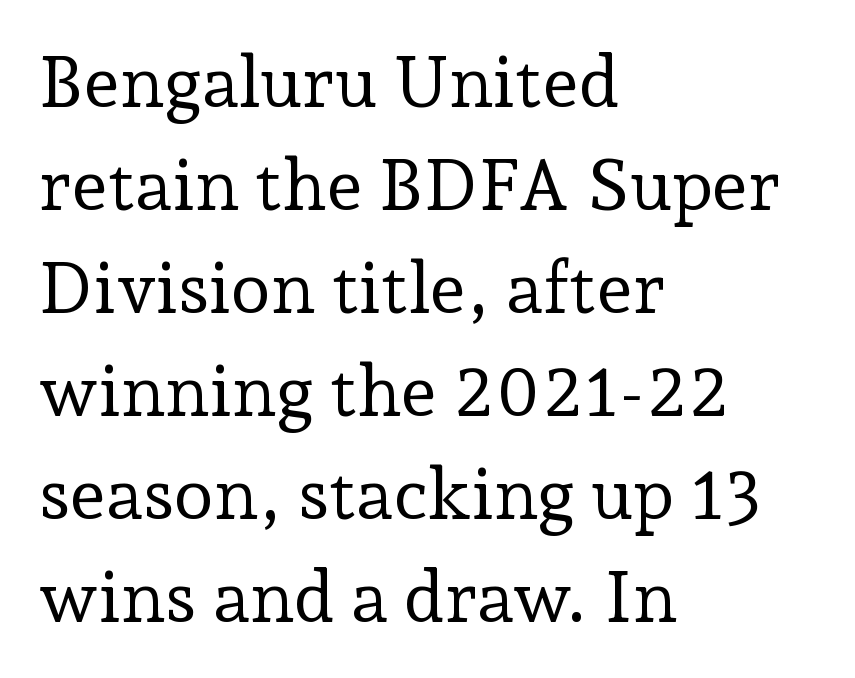
The line-height multiplier appears to be the usual default. It's the straight-up-and-down kind of type. The face used here is rendered with its standard letterfit. Do the characters align in a grid? No, the font is proportional. The characters are drawn with everyday or finer stroke widths. A student would call this left alignment; a typographer would say flush left, rag right.
